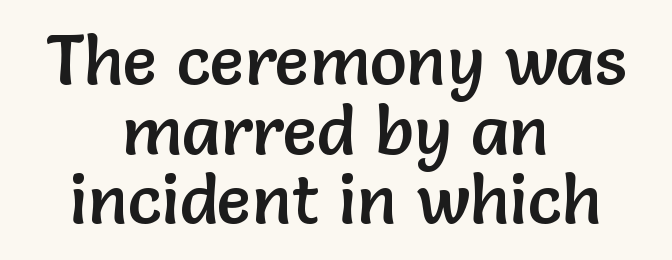
Q: Is the text italic (slanted)? A: No, it is upright.
Q: Is the typeface a serif or a sans-serif typeface? A: Sans-serif.
Q: Is the text underlined? A: No.
Q: How is the paragraph aligned? A: Centered.
Q: Is the spacing between letters normal or unusually wide? A: Normal.
Q: Is the spacing between lines tight, normal or loose? A: Tight.
Q: Width (condensed, normal, or wide)? A: Normal.
Q: Stroke contrast? A: Low.
Q: x-height? A: Medium.
Q: Monospaced? A: No.
